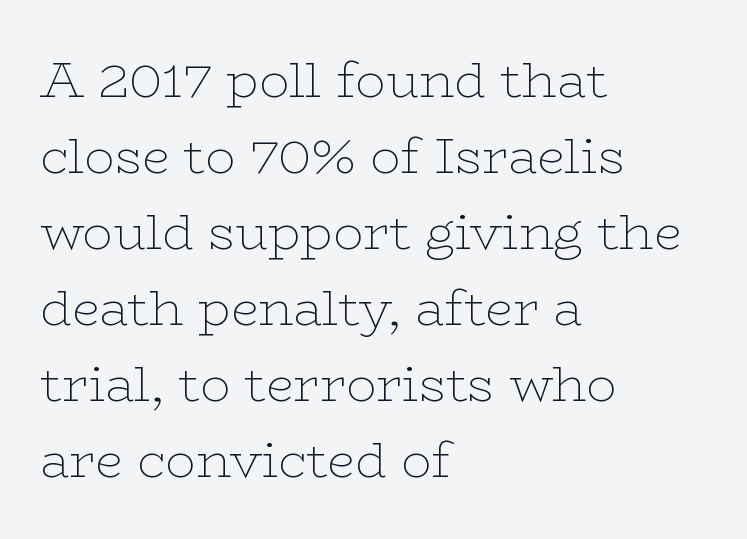
You could not count columns in this text — the font is proportionally spaced. The paragraph shown leans on its left margin. Quick note: interline space is typical. The lettering holds an erect, upright posture throughout. Honestly, there is no underline to notice here at all.
